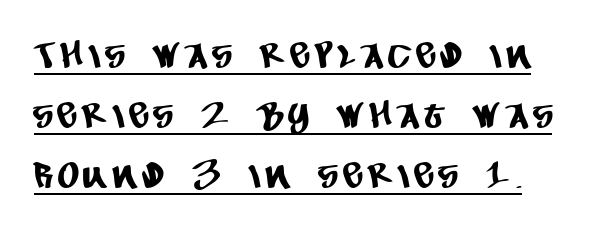
Q: Is the typeface a serif or a sans-serif typeface? A: Sans-serif.
Q: Is the text underlined? A: Yes.
Q: Is the spacing between lines tight, normal or loose? A: Normal.
Q: Width (condensed, normal, or wide)? A: Condensed.
Q: Stroke contrast? A: Low.
Q: x-height? A: Large.
Q: Monospaced? A: No.
